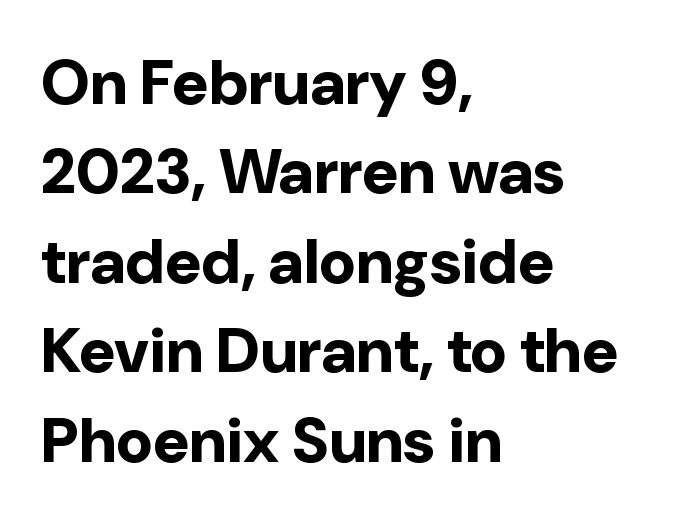
{"serif": "no", "italic": "no", "bold": "yes", "weight": "bold", "width": "normal", "stroke_contrast": "low", "x_height": "medium", "monospaced": "no", "underline": "no", "align": "left", "line_spacing": "normal", "line_spacing_ratio": 1.42, "letter_spacing": "normal", "letter_spacing_em": 0.0, "glyph_px": 63}
